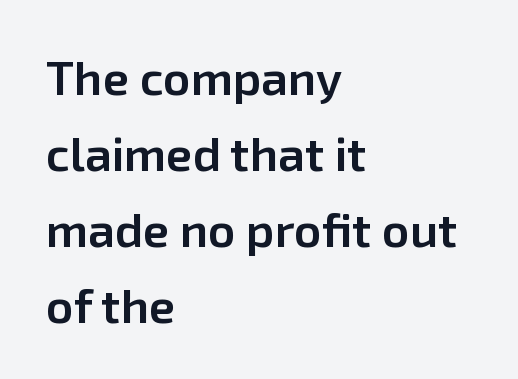
Proportional: the letters do not fall into vertical columns. A roman cut, with each character standing at attention. A student would call this left alignment; a typographer would say flush left, rag right. Default kerning and tracking; the words read as compact shapes. Serif or sans? Sans — the stroke terminals are bare. How heavy is the stroke? Medium-heavy — a semibold, shy of bold.
